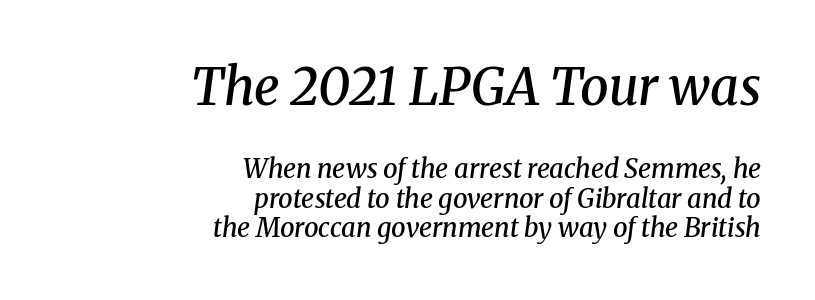
The type family on display is of the serif kind. Where is the straight margin? On the right. This is the in-between weight designers call semibold or demi. The space between consecutive lines is stingy.
